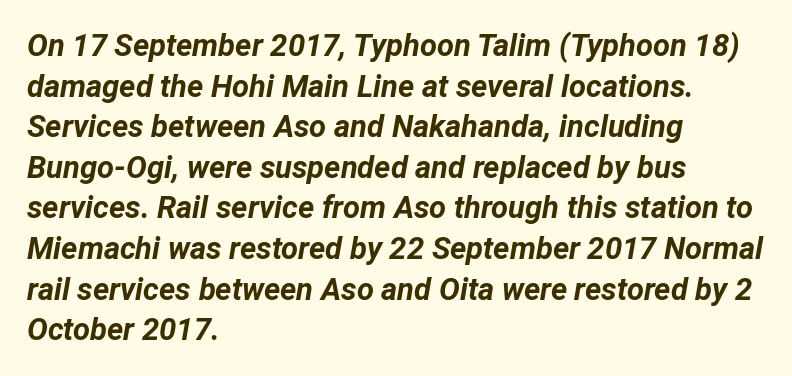
Q: Is the text bold? A: Yes.
Q: Is the text italic (slanted)? A: Yes, it leans right by about 12 degrees.
Q: Is the text underlined? A: No.
Q: How is the paragraph aligned? A: Left-aligned.
Q: Is the spacing between letters normal or unusually wide? A: Normal.
Q: Is the spacing between lines tight, normal or loose? A: Normal.
Q: Width (condensed, normal, or wide)? A: Normal.
Q: Stroke contrast? A: Low.
Q: x-height? A: Medium.
Q: Monospaced? A: No.
